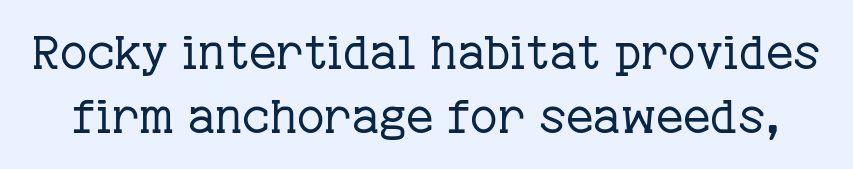
Q: Is the text bold? A: No.
Q: Is the text italic (slanted)? A: No, it is upright.
Q: Is the typeface a serif or a sans-serif typeface? A: Serif.
Q: Is the text underlined? A: No.
Q: Is the spacing between letters normal or unusually wide? A: Normal.
Q: Is the spacing between lines tight, normal or loose? A: Normal.
Q: Width (condensed, normal, or wide)? A: Normal.
Q: Stroke contrast? A: Low.
Q: x-height? A: Medium.
Q: Monospaced? A: No.
